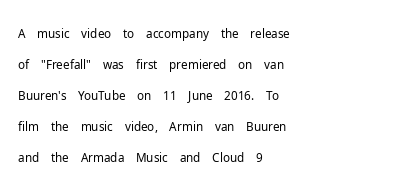
Q: Is the text bold? A: No.
Q: Is the text italic (slanted)? A: No, it is upright.
Q: Is the text underlined? A: No.
Q: How is the paragraph aligned? A: Left-aligned.
Q: Is the spacing between letters normal or unusually wide? A: Normal.
Q: Is the spacing between lines tight, normal or loose? A: Normal.
